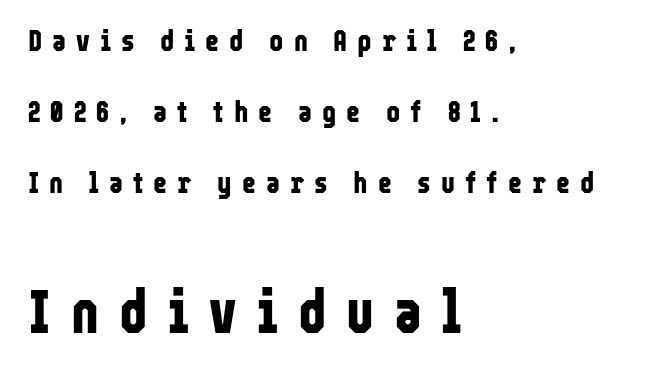
{"serif": "no", "italic": "no", "bold": "yes", "weight": "bold", "width": "condensed", "stroke_contrast": "low", "x_height": "medium", "monospaced": "no", "underline": "no", "align": "left", "line_spacing": "loose", "line_spacing_ratio": 2.36, "letter_spacing": "wide", "letter_spacing_em": 0.33, "larger_block": "second", "size_ratio": 2.0, "glyph_px": 60}
